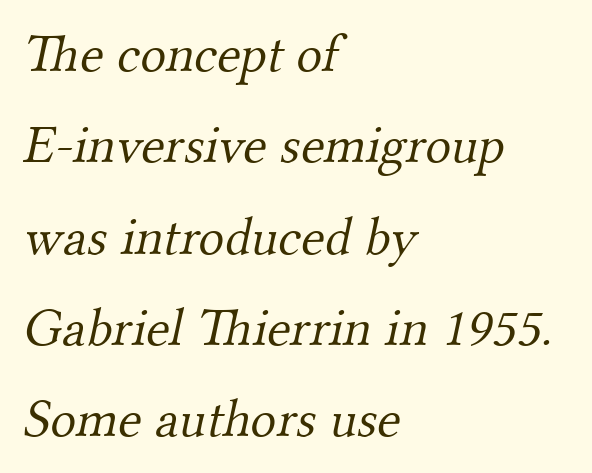
{"serif": "yes", "bold": "no", "weight": "light", "width": "normal", "stroke_contrast": "medium", "x_height": "small", "monospaced": "no", "underline": "no", "align": "left", "line_spacing": "normal", "line_spacing_ratio": 1.69, "letter_spacing": "normal", "letter_spacing_em": 0.0, "glyph_px": 54}
